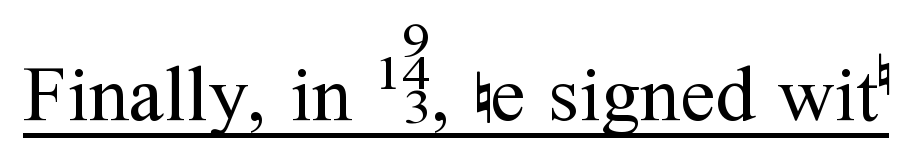
The image shows 79 px regular-weight serif type, upright; set normal letter spacing, underlined; medium stroke contrast and a medium x-height.
